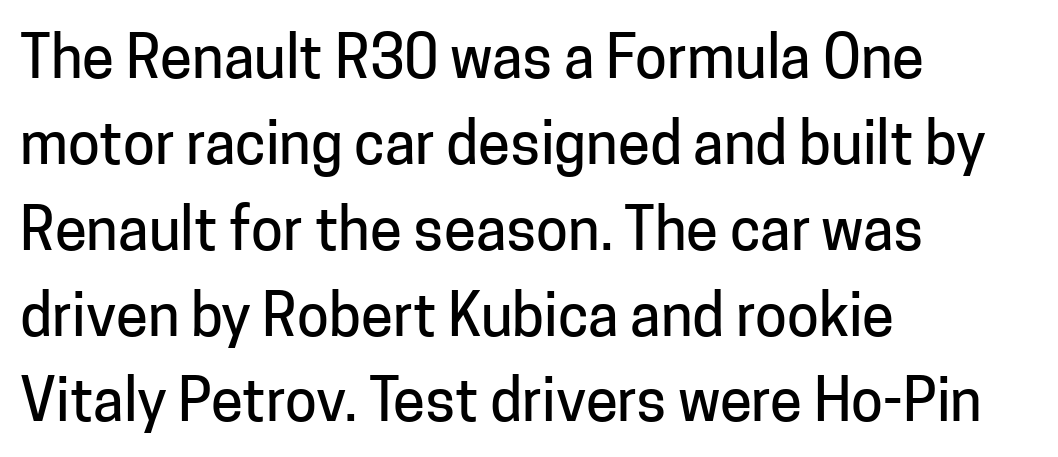
{"serif": "no", "italic": "no", "width": "normal", "stroke_contrast": "low", "x_height": "medium", "monospaced": "no", "underline": "no", "align": "left", "line_spacing": "normal", "line_spacing_ratio": 1.48, "letter_spacing": "normal", "letter_spacing_em": 0.0, "glyph_px": 58}
